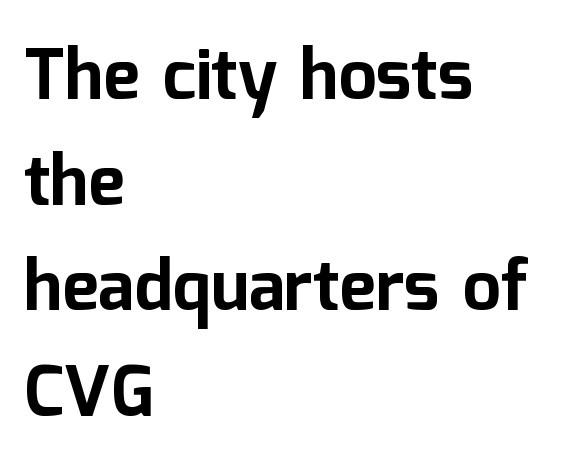
Q: Is the text bold? A: Yes.
Q: Is the text italic (slanted)? A: No, it is upright.
Q: Is the typeface a serif or a sans-serif typeface? A: Sans-serif.
Q: Is the text underlined? A: No.
Q: How is the paragraph aligned? A: Left-aligned.
Q: Is the spacing between letters normal or unusually wide? A: Normal.
Q: Is the spacing between lines tight, normal or loose? A: Normal.
Q: Width (condensed, normal, or wide)? A: Normal.
Q: Stroke contrast? A: Low.
Q: x-height? A: Medium.
Q: Monospaced? A: No.
